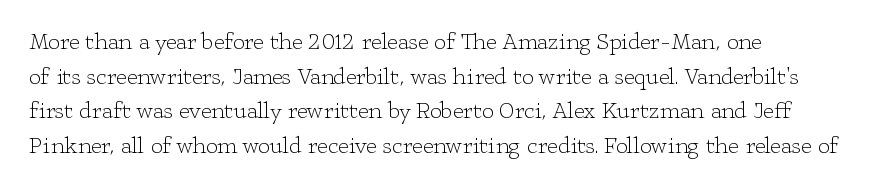
Vertical strokes here are truly vertical. Is the block centered? No — it sits flush against the left margin. Standard letterfit; no display-style spreading of the glyphs. This is not heavy type; no bold has been used.
